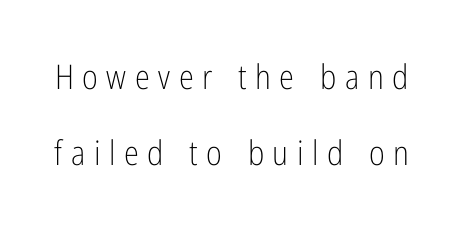
The image shows 34 px light, condensed sans-serif type, upright; set loose line spacing (2.23x), unusually wide letter spacing (+0.25 em), not underlined; low stroke contrast and a medium x-height.
